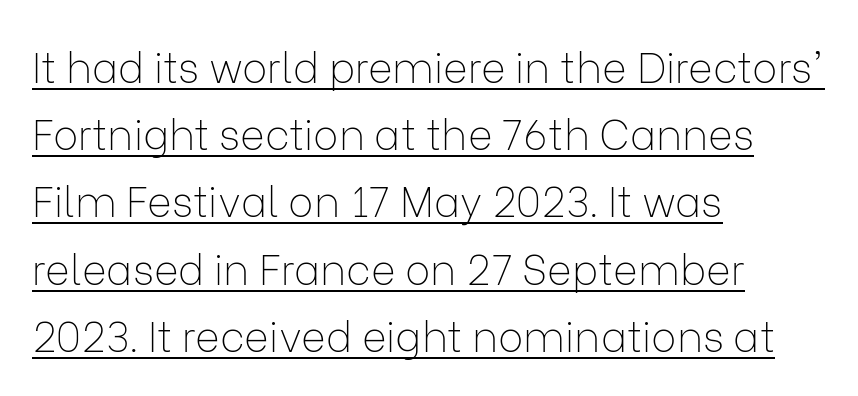
The image shows 42 px thin sans-serif type, upright; set left-aligned, normal line spacing (1.6x), normal letter spacing, underlined; low stroke contrast and a medium x-height.
